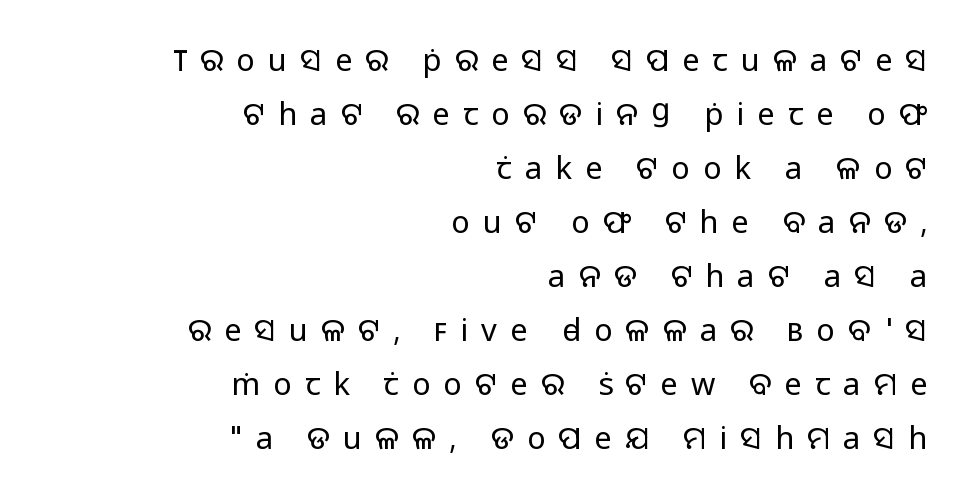
{"serif": "no", "italic": "no", "bold": "no", "weight": "regular", "width": "normal", "stroke_contrast": "low", "x_height": "medium", "monospaced": "no", "underline": "no", "align": "right", "line_spacing_ratio": 1.74, "letter_spacing": "wide", "letter_spacing_em": 0.42, "glyph_px": 31}
